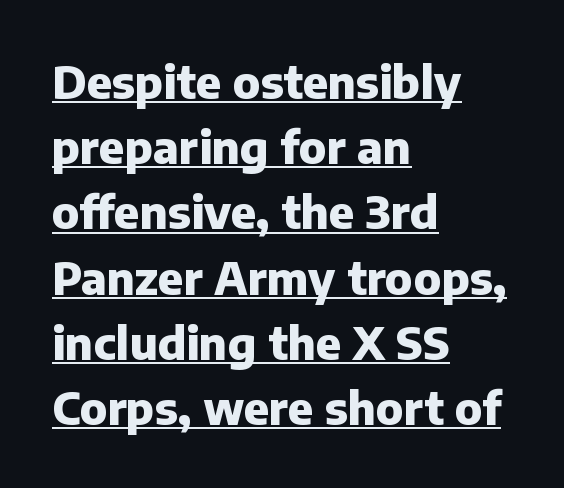
The image shows 45 px heavy sans-serif type, upright; set left-aligned, normal line spacing (1.45x), normal letter spacing, underlined; low stroke contrast and a medium x-height.
